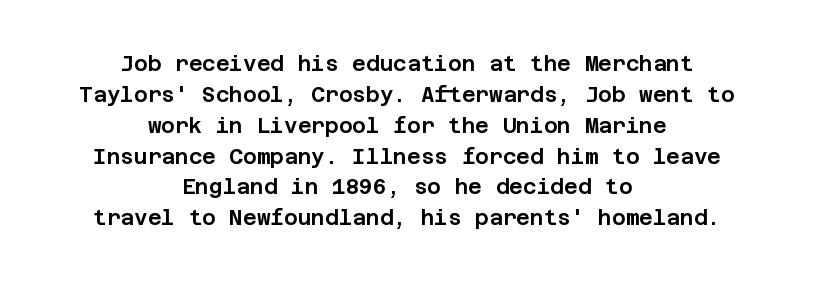
The text block is weighted toward neither margin, spreading evenly from the middle. Quick note: underline off. What's the leading like? Ordinary, nothing unusual. In terms of posture, this sample is upright. The gaps between neighbouring characters are ordinary and unremarkable.
